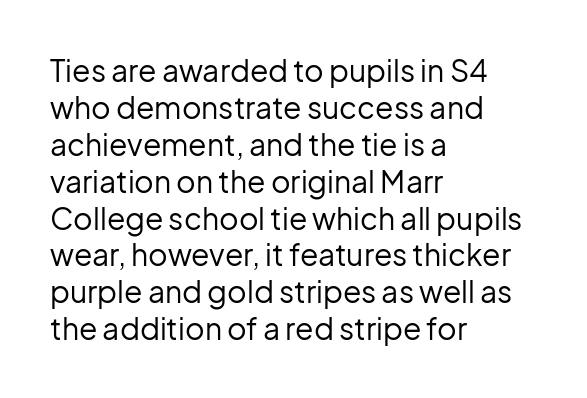
Descender tails drop into unmarked territory. The rendering shows plain stroke endings on the letterforms — a sans-serif design. Weight class: somewhere from thin through regular. No italicization has been applied; the sample stays upright.
